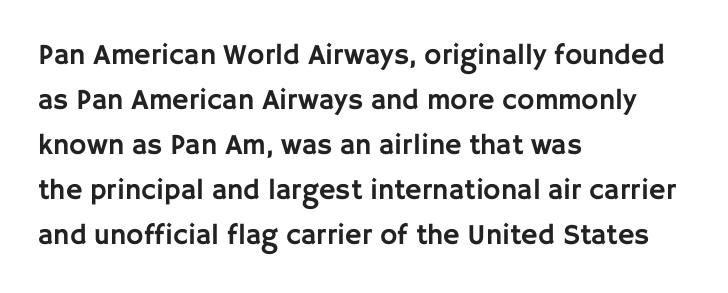
{"serif": "no", "italic": "no", "width": "normal", "stroke_contrast": "low", "x_height": "large", "monospaced": "no", "underline": "no", "align": "left", "line_spacing": "normal", "line_spacing_ratio": 1.55, "letter_spacing": "normal", "letter_spacing_em": 0.0, "glyph_px": 29}
